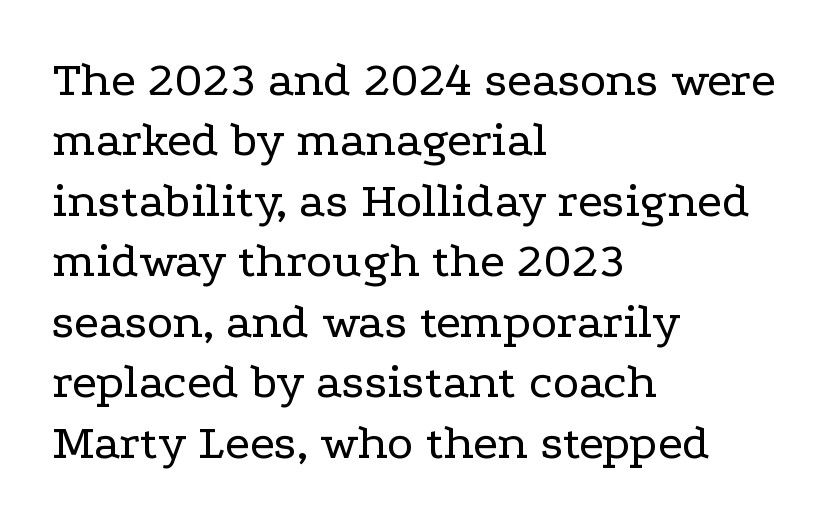
Tracking here is standard; glyphs follow each other at the usual distance. Notice how the passage keeps a crisp vertical edge on the left only. Beneath every word, the page is bare. Old-style or modern, the face here clearly has serifs. These lines are rendered in a variable-pitch font.
